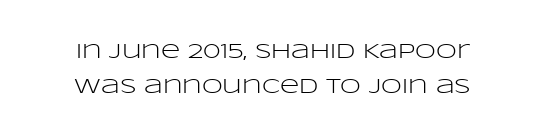
The image shows 21 px text type, upright; set normal line spacing (1.65x), normal letter spacing, not underlined.
